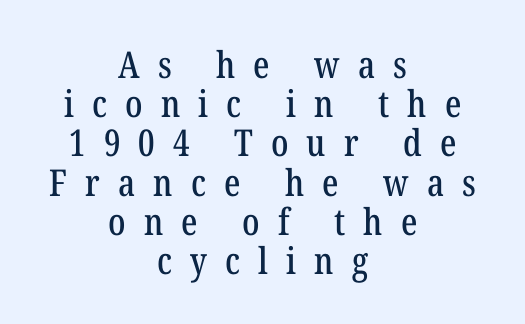
The image shows 37 px condensed serif type, upright; set centered, tight line spacing (1.06x), unusually wide letter spacing (+0.49 em), not underlined; low stroke contrast and a medium x-height.
